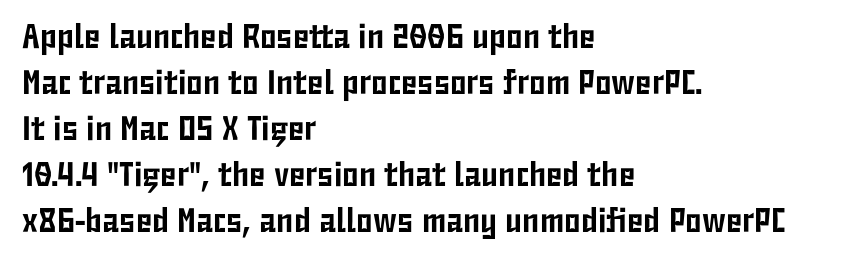
The image shows 34 px condensed sans-serif type, upright; set left-aligned, normal line spacing (1.35x), normal letter spacing, not underlined; low stroke contrast and a medium x-height.
